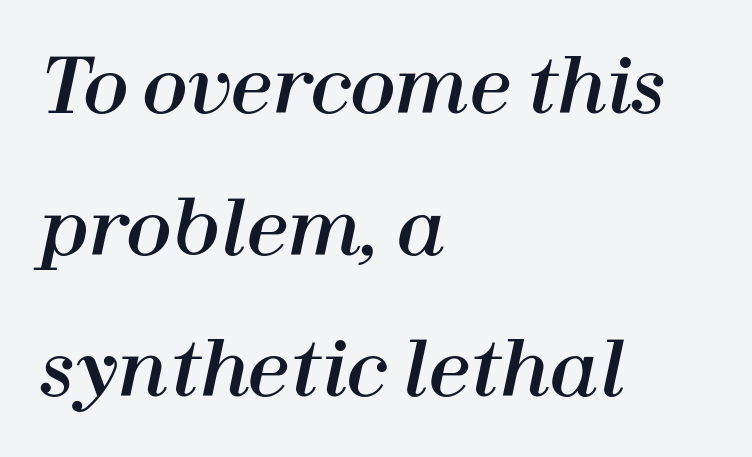
Descenders hang freely into open space. Line starts are locked; line ends wander. Between one letter and the next there's only the usual sliver of space. Every character sits at an angle, as italics do. Here the designer chose a conventional face with non-uniform glyph widths.
